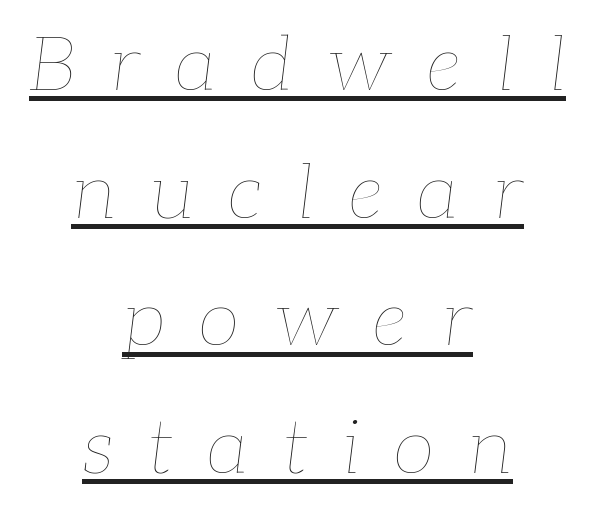
The rendering inserts visible extra space after every character. Casual observation: everything's sitting right in the middle. This rendering features underlined lettering. The passage shown is typed in a proportional face where columns would drift.
